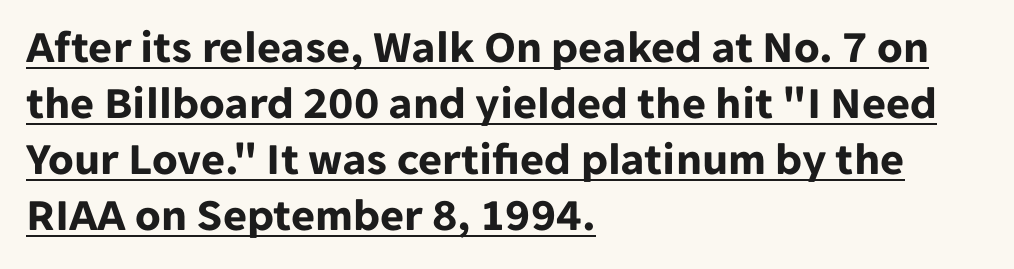
The image shows 46 px bold sans-serif type, upright; set left-aligned, line spacing 1.22x, normal letter spacing, underlined; low stroke contrast and a medium x-height.
